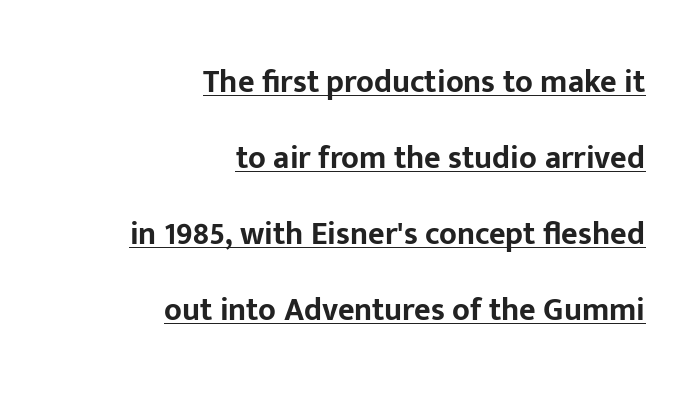
{"serif": "no", "italic": "no", "bold": "yes", "weight": "bold", "width": "normal", "stroke_contrast": "low", "x_height": "medium", "monospaced": "no", "underline": "yes", "align": "right", "line_spacing": "loose", "line_spacing_ratio": 2.38, "letter_spacing": "normal", "letter_spacing_em": 0.0, "glyph_px": 32}
